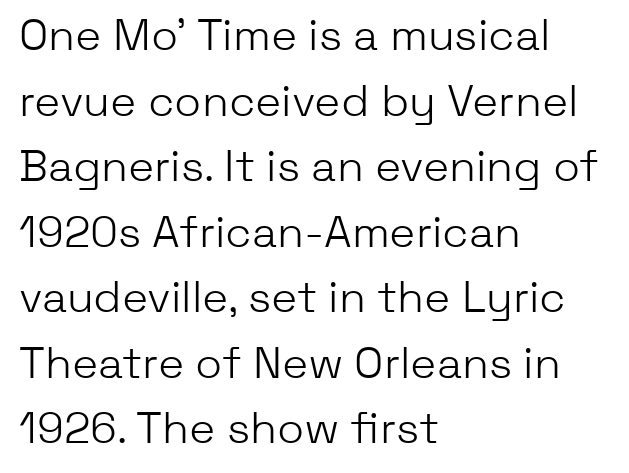
This is roman type, the default non-slanted kind. The letters advance in unequal steps, a hallmark of proportional type. Layout note: lines flush left. The designer went with a sans here, leaving each stem footless. Descenders hang freely into open space.
